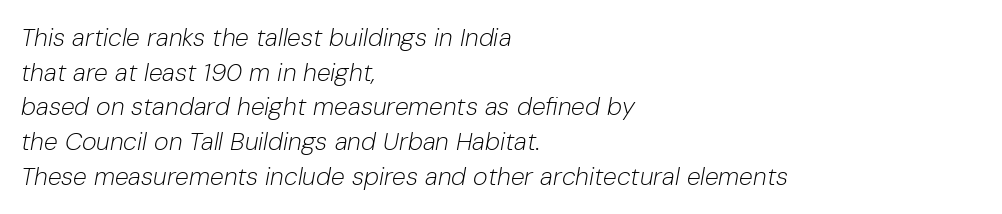
{"italic": "yes", "lean": "right", "slant_degrees": 10, "bold": "no", "underline": "no", "align": "left", "line_spacing": "normal", "line_spacing_ratio": 1.39, "letter_spacing": "normal", "letter_spacing_em": 0.0, "glyph_px": 25}
